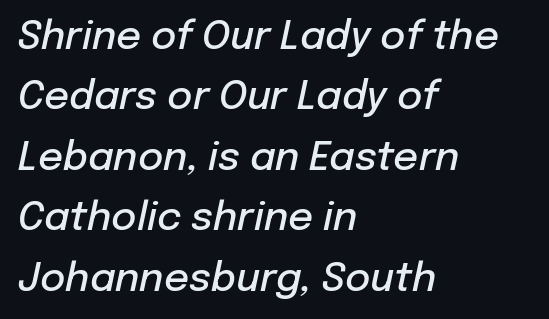
The image shows 39 px semibold type, italic (leaning right); set left-aligned, normal line spacing (1.55x), normal letter spacing, not underlined; low stroke contrast and a medium x-height.
